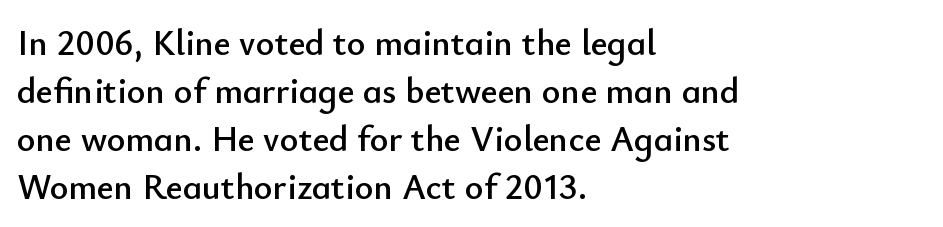
{"serif": "no", "italic": "no", "width": "normal", "stroke_contrast": "low", "x_height": "small", "monospaced": "no", "underline": "no", "align": "left", "line_spacing": "normal", "line_spacing_ratio": 1.33, "letter_spacing": "normal", "letter_spacing_em": 0.0, "glyph_px": 36}
